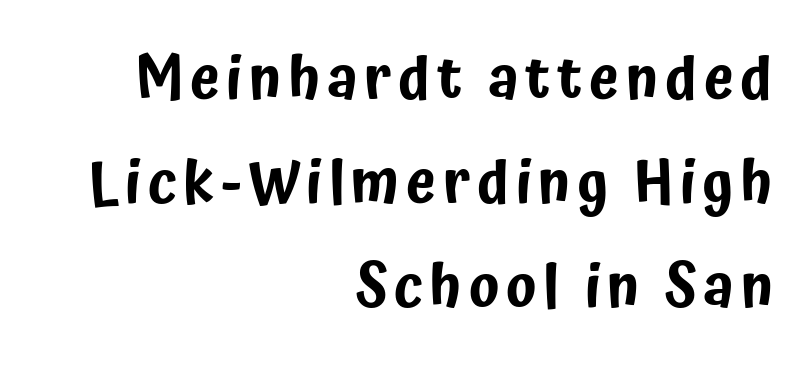
The image shows 60 px condensed sans-serif type, upright; set right-aligned, line spacing 1.73x, not underlined; low stroke contrast and a medium x-height.
